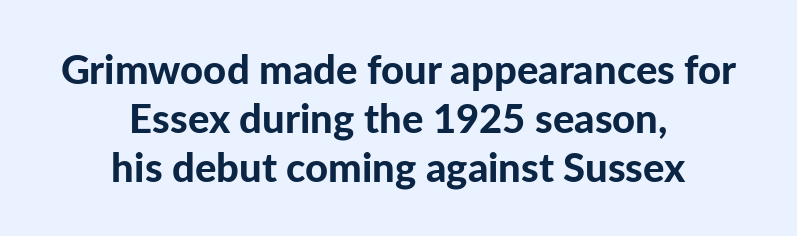
Q: Is the text bold? A: Yes.
Q: Is the text italic (slanted)? A: No, it is upright.
Q: Is the typeface a serif or a sans-serif typeface? A: Sans-serif.
Q: Is the text underlined? A: No.
Q: How is the paragraph aligned? A: Centered.
Q: Is the spacing between letters normal or unusually wide? A: Normal.
Q: Width (condensed, normal, or wide)? A: Normal.
Q: Stroke contrast? A: Low.
Q: x-height? A: Medium.
Q: Monospaced? A: No.
